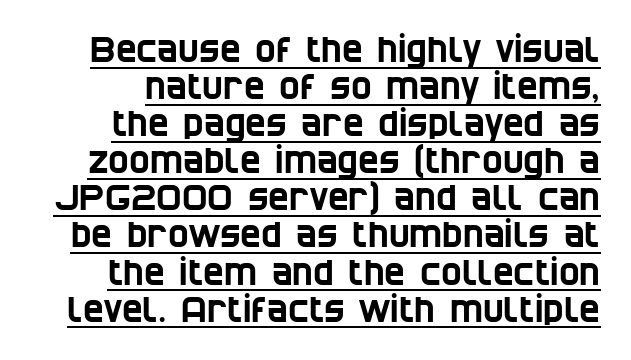
The image shows 35 px condensed sans-serif type; set tight line spacing (1.06x), normal letter spacing, underlined; low stroke contrast and a large x-height.
